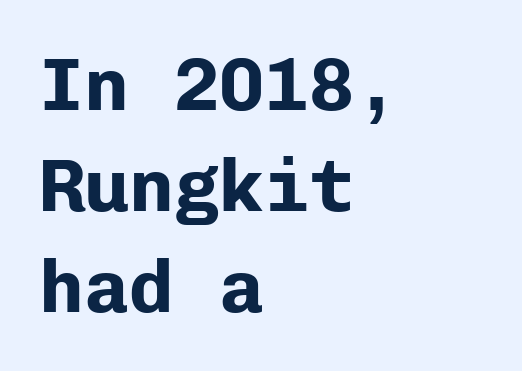
The image shows 75 px bold sans-serif type, upright, monospaced; set left-aligned, normal line spacing (1.35x), normal letter spacing, not underlined; low stroke contrast and a medium x-height.
